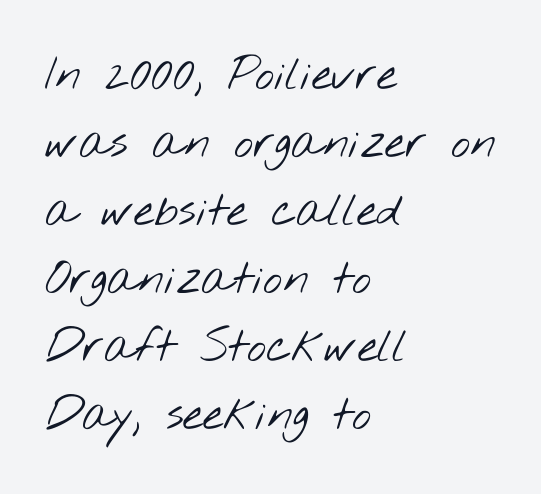
Q: Is the text bold? A: No.
Q: Is the typeface a serif or a sans-serif typeface? A: Sans-serif.
Q: Is the text underlined? A: No.
Q: How is the paragraph aligned? A: Left-aligned.
Q: Is the spacing between letters normal or unusually wide? A: Normal.
Q: Is the spacing between lines tight, normal or loose? A: Normal.
Q: Width (condensed, normal, or wide)? A: Wide.
Q: Stroke contrast? A: Low.
Q: x-height? A: Small.
Q: Monospaced? A: No.
